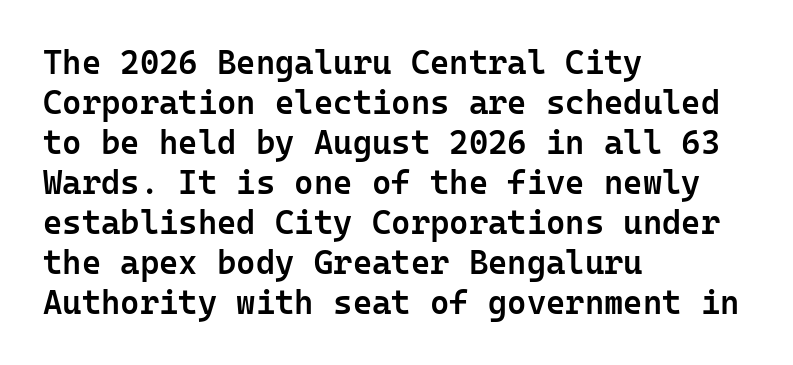
No feet cap the strokes, marking this as sans-serif type. One-word summary of the alignment: left. The words here are not underlined. Tall strokes in this sample are plumb rather than angled.
